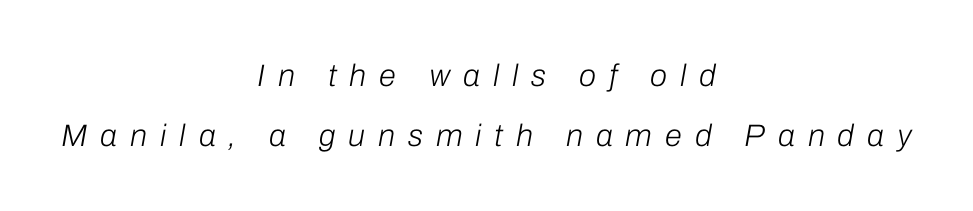
Q: Is the text bold? A: No.
Q: Is the text italic (slanted)? A: Yes, it leans right by about 10 degrees.
Q: Is the text underlined? A: No.
Q: How is the paragraph aligned? A: Centered.
Q: Is the spacing between letters normal or unusually wide? A: Unusually wide.
Q: Is the spacing between lines tight, normal or loose? A: Loose.
Q: Width (condensed, normal, or wide)? A: Normal.
Q: Stroke contrast? A: Low.
Q: x-height? A: Medium.
Q: Monospaced? A: No.
